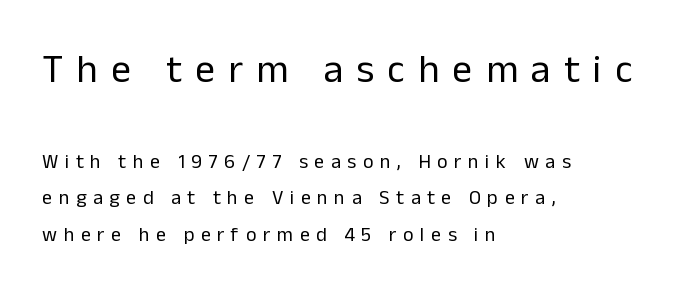
The image shows 40 px regular-weight sans-serif type, upright; set left-aligned, line spacing 1.84x, unusually wide letter spacing (+0.33 em), not underlined; the first (top) block is 2.0x larger; low stroke contrast and a medium x-height.
